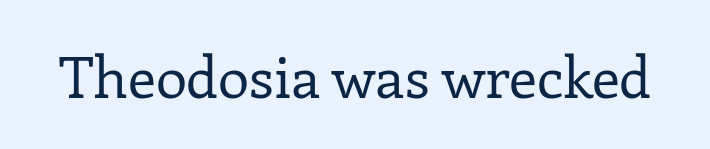
The image shows 57 px regular-weight serif type, upright; set normal letter spacing, not underlined; low stroke contrast and a medium x-height.
